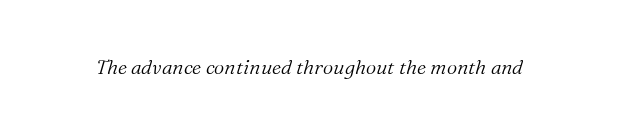
Q: Is the text bold? A: No.
Q: Is the text italic (slanted)? A: Yes, it leans right by about 16 degrees.
Q: Is the text underlined? A: No.
Q: Is the spacing between letters normal or unusually wide? A: Normal.
